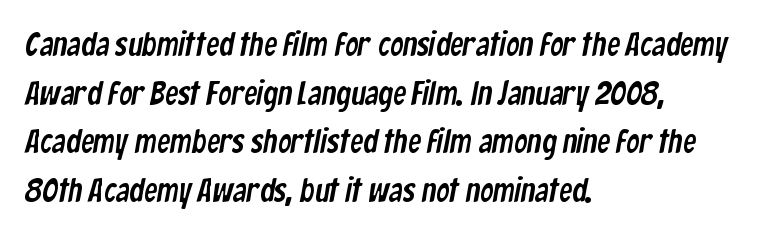
Q: Is the typeface a serif or a sans-serif typeface? A: Sans-serif.
Q: Is the text underlined? A: No.
Q: How is the paragraph aligned? A: Left-aligned.
Q: Is the spacing between letters normal or unusually wide? A: Normal.
Q: Is the spacing between lines tight, normal or loose? A: Normal.
Q: Width (condensed, normal, or wide)? A: Condensed.
Q: Stroke contrast? A: Low.
Q: x-height? A: Medium.
Q: Monospaced? A: No.
